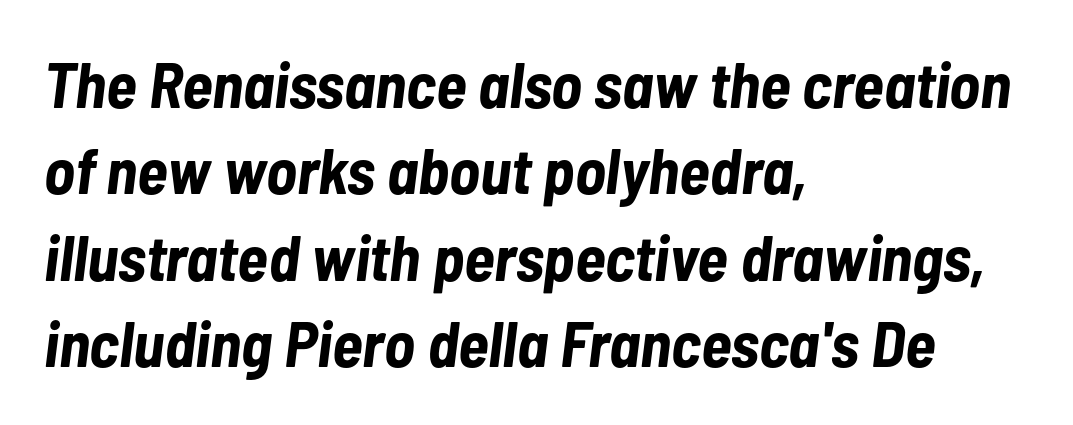
Words appear dense and cohesive because spacing is normal. The passage shown stacks its lines at a standard gap. Heavy-handed strokes throughout: this text is bold. The rendering uses natural spacing where letterforms have individual widths.
